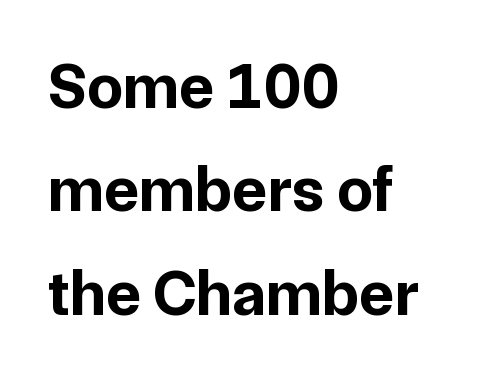
Ascenders rise straight up at ninety degrees. The passage shown has conventional tracking throughout. Is this a sans? Yes — the strokes have no serifs. All the whitespace from short lines collects on the right. The line-height multiplier appears to be the usual default. Varying glyph widths throughout — classic text-font behaviour.
